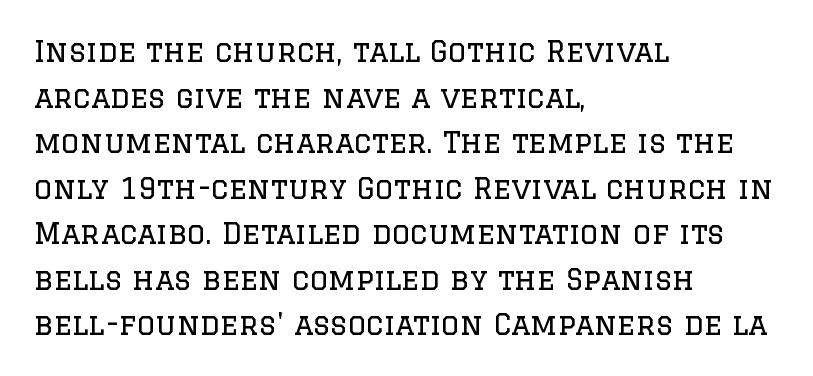
If you drew a line through each stem, it would be perfectly vertical. The characters display serif detailing at their extremities. Is this a fixed-width face? No — the glyphs have proportional, varying widths. A light-to-regular cut is what we see here.
